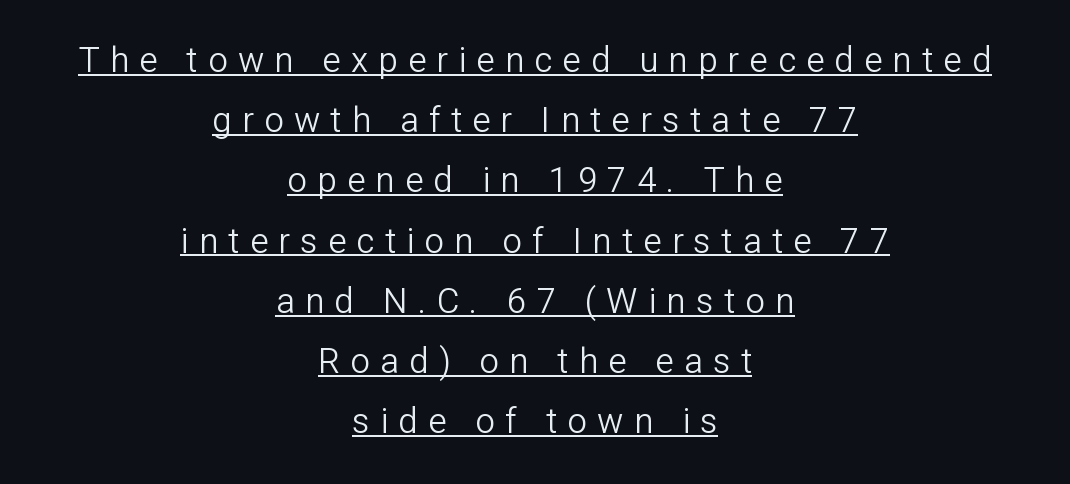
{"serif": "no", "italic": "no", "bold": "no", "weight": "light", "width": "normal", "stroke_contrast": "low", "x_height": "medium", "monospaced": "no", "underline": "yes", "align": "center", "line_spacing_ratio": 1.72, "letter_spacing": "wide", "letter_spacing_em": 0.29, "glyph_px": 35}
